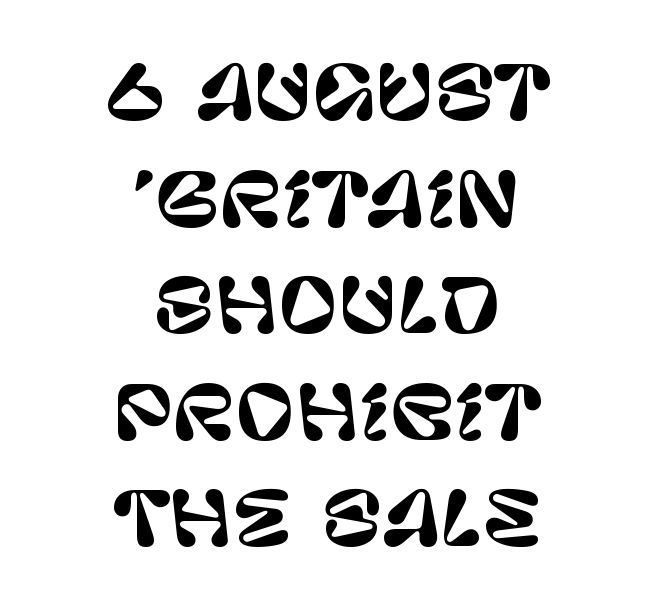
Q: Is the text italic (slanted)? A: Yes.
Q: Is the typeface a serif or a sans-serif typeface? A: Sans-serif.
Q: Is the text underlined? A: No.
Q: How is the paragraph aligned? A: Centered.
Q: Is the spacing between letters normal or unusually wide? A: Normal.
Q: Is the spacing between lines tight, normal or loose? A: Normal.
Q: Width (condensed, normal, or wide)? A: Normal.
Q: Stroke contrast? A: Low.
Q: x-height? A: Large.
Q: Monospaced? A: No.
